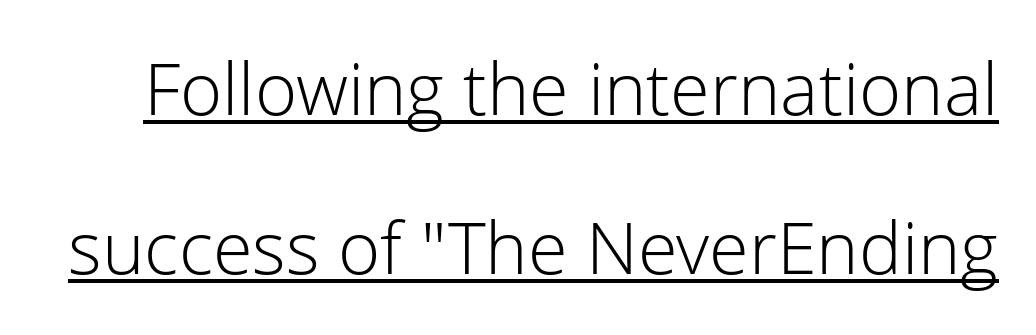
{"serif": "no", "italic": "no", "bold": "no", "weight": "light", "width": "normal", "stroke_contrast": "low", "x_height": "medium", "monospaced": "no", "underline": "yes", "line_spacing": "loose", "line_spacing_ratio": 2.21, "letter_spacing": "normal", "letter_spacing_em": 0.0, "glyph_px": 72}
